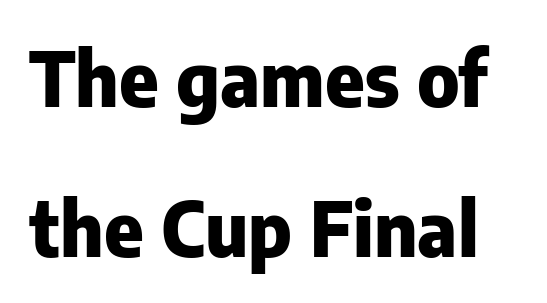
Q: Is the text bold? A: Yes.
Q: Is the text italic (slanted)? A: No, it is upright.
Q: Is the typeface a serif or a sans-serif typeface? A: Sans-serif.
Q: Is the text underlined? A: No.
Q: Is the spacing between letters normal or unusually wide? A: Normal.
Q: Is the spacing between lines tight, normal or loose? A: Loose.
Q: Width (condensed, normal, or wide)? A: Normal.
Q: Stroke contrast? A: Low.
Q: x-height? A: Medium.
Q: Monospaced? A: No.
